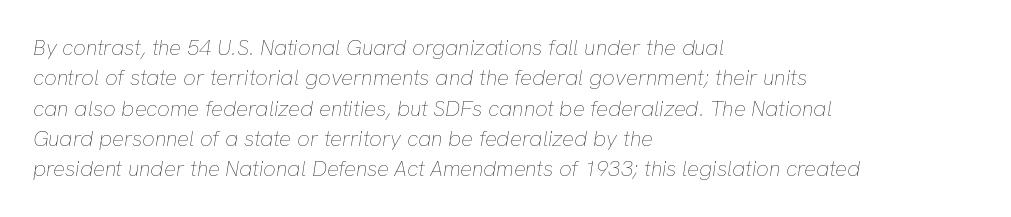
{"italic": "yes", "lean": "right", "slant_degrees": 8, "bold": "no", "underline": "no", "align": "left", "line_spacing": "normal", "line_spacing_ratio": 1.38, "letter_spacing": "normal", "letter_spacing_em": 0.0, "glyph_px": 22}
